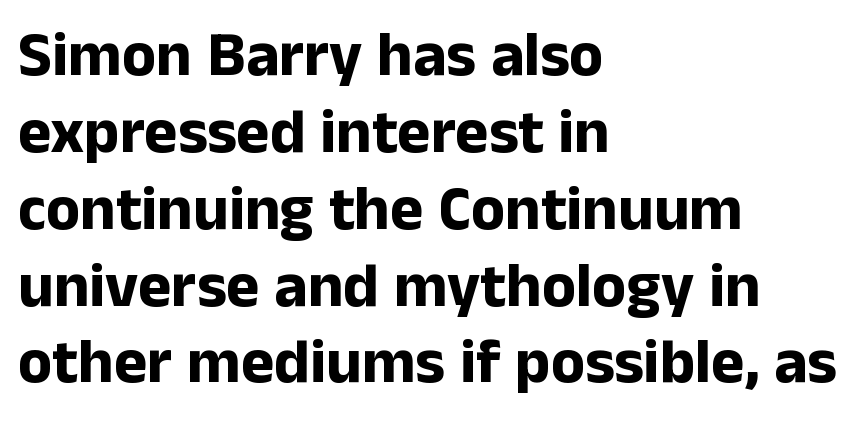
{"serif": "no", "italic": "no", "bold": "yes", "weight": "bold", "width": "normal", "stroke_contrast": "low", "x_height": "medium", "monospaced": "no", "underline": "no", "align": "left", "line_spacing_ratio": 1.22, "letter_spacing": "normal", "letter_spacing_em": 0.0, "glyph_px": 63}
